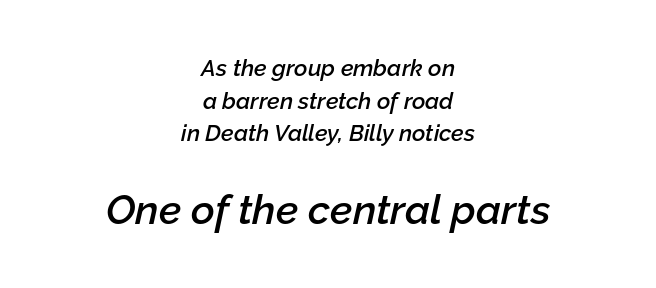
Q: Is the text bold? A: Semi-bold.
Q: Is the text italic (slanted)? A: Yes, it leans right by about 12 degrees.
Q: Is the text underlined? A: No.
Q: How is the paragraph aligned? A: Centered.
Q: Is the spacing between letters normal or unusually wide? A: Normal.
Q: Is the spacing between lines tight, normal or loose? A: Normal.
Q: Which block of text is set in a larger size, the first (top) or the second (bottom)? A: The second (bottom) one.
Q: Width (condensed, normal, or wide)? A: Normal.
Q: Stroke contrast? A: Low.
Q: x-height? A: Medium.
Q: Monospaced? A: No.
